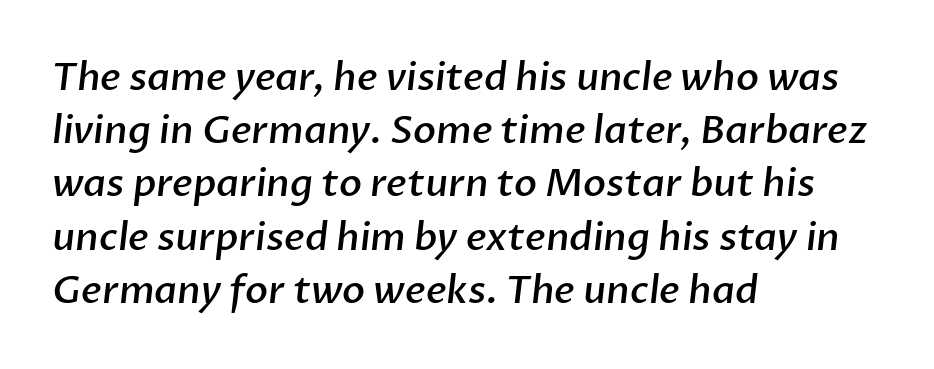
{"serif": "no", "bold": "semi", "weight": "semibold", "width": "normal", "stroke_contrast": "low", "x_height": "medium", "monospaced": "no", "underline": "no", "align": "left", "line_spacing": "normal", "line_spacing_ratio": 1.4, "letter_spacing": "normal", "letter_spacing_em": 0.0, "glyph_px": 38}
